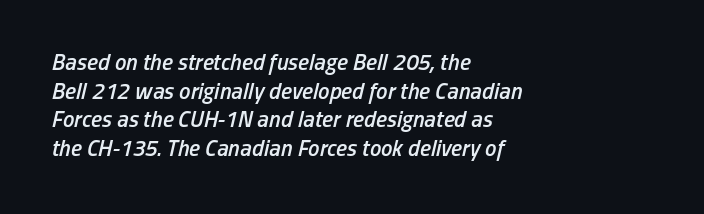
The image shows 23 px text type, italic (leaning right); set left-aligned, line spacing 1.24x, normal letter spacing, not underlined.
